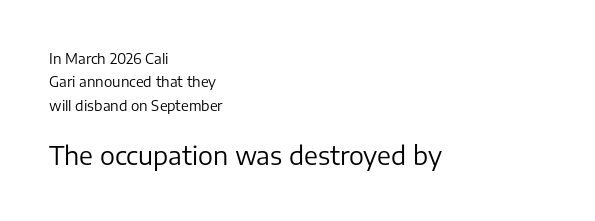
The letters stand straight up with perfectly vertical stems. A clean baseline with only descenders dipping below it. Successive baselines arrive at the customary interval. Bigger letters appear in the bottom chunk; the top chunk is reduced. No heavy texture on the line: the type isn't bold. These lines are set flush left with a ragged right edge.
